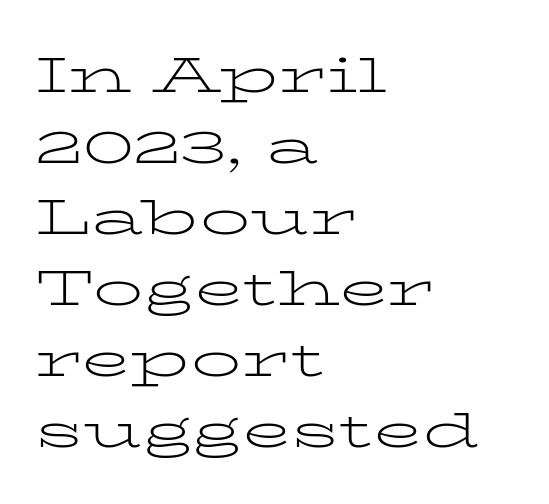
Q: Is the text bold? A: No.
Q: Is the text italic (slanted)? A: No, it is upright.
Q: Is the typeface a serif or a sans-serif typeface? A: Serif.
Q: Is the text underlined? A: No.
Q: How is the paragraph aligned? A: Left-aligned.
Q: Is the spacing between letters normal or unusually wide? A: Normal.
Q: Is the spacing between lines tight, normal or loose? A: Normal.
Q: Width (condensed, normal, or wide)? A: Wide.
Q: Stroke contrast? A: Low.
Q: x-height? A: Medium.
Q: Monospaced? A: No.
